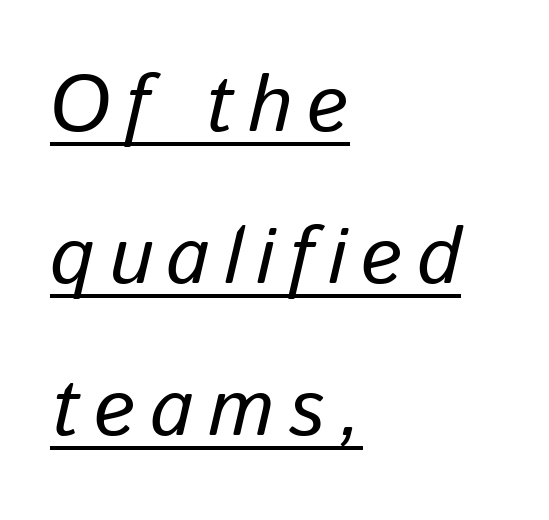
Widely set lines give the paragraph a tall, airy silhouette. Left-aligned paragraph, ragged on the right. The face used here is proportionally spaced, like ordinary book or web type. An italicized treatment has been applied to the whole sample. The lettering is marked with a stroke running underneath it.
